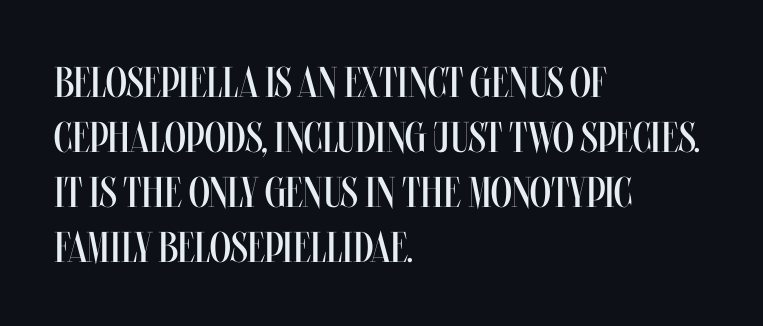
{"italic": "no", "bold": "no", "weight": "regular", "width": "condensed", "stroke_contrast": "medium", "x_height": "large", "monospaced": "no", "underline": "no", "align": "left", "line_spacing": "normal", "line_spacing_ratio": 1.28, "letter_spacing": "normal", "letter_spacing_em": 0.0, "glyph_px": 43}
